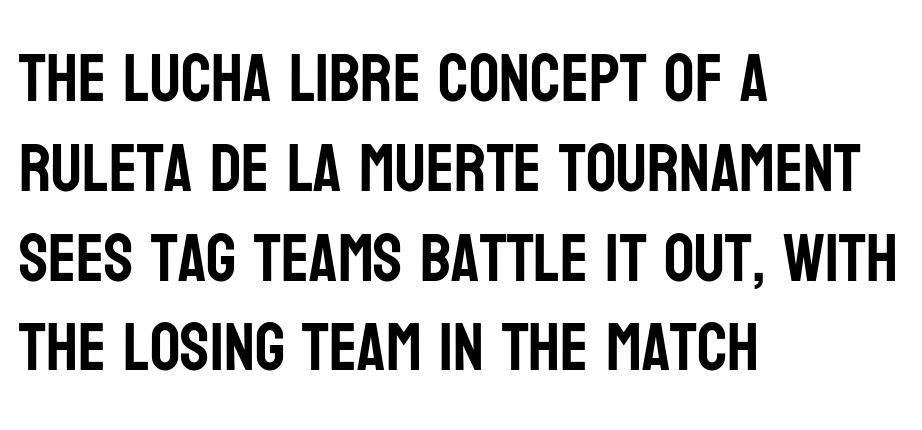
Q: Is the text italic (slanted)? A: No, it is upright.
Q: Is the typeface a serif or a sans-serif typeface? A: Sans-serif.
Q: Is the text underlined? A: No.
Q: How is the paragraph aligned? A: Left-aligned.
Q: Is the spacing between letters normal or unusually wide? A: Normal.
Q: Is the spacing between lines tight, normal or loose? A: Normal.
Q: Width (condensed, normal, or wide)? A: Condensed.
Q: Stroke contrast? A: Low.
Q: x-height? A: Large.
Q: Monospaced? A: No.
